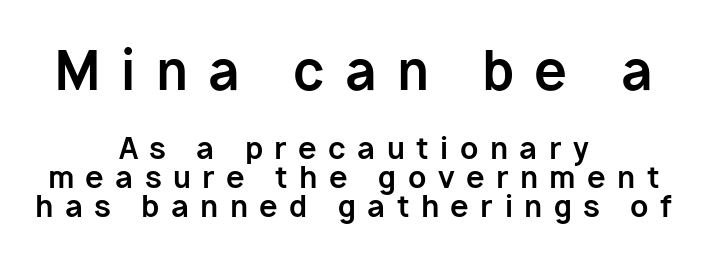
The image shows 53 px bold sans-serif type, upright; set centered, tight line spacing (0.97x), unusually wide letter spacing (+0.38 em), not underlined; the first (top) block is 1.77x larger; low stroke contrast and a medium x-height.
